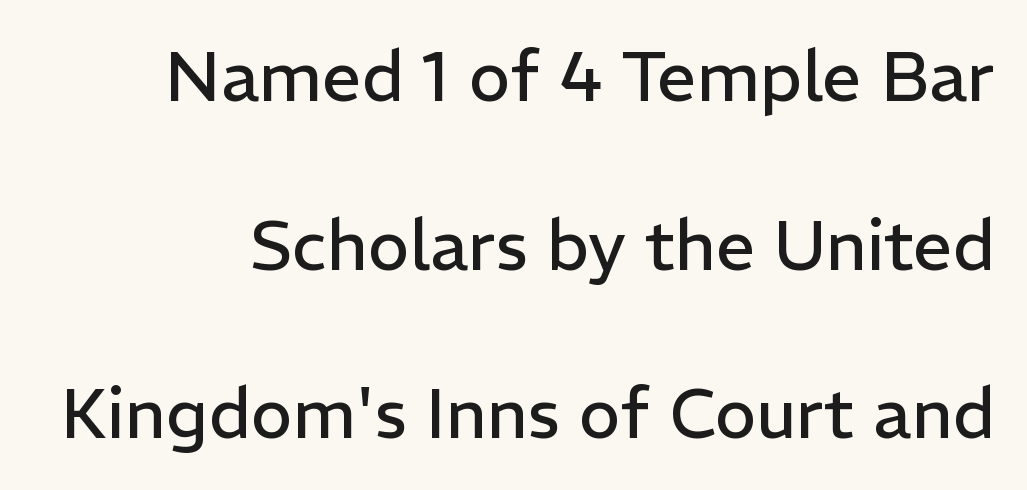
{"serif": "no", "italic": "no", "bold": "no", "weight": "regular", "width": "normal", "stroke_contrast": "low", "x_height": "medium", "monospaced": "no", "underline": "no", "align": "right", "line_spacing": "loose", "line_spacing_ratio": 2.41, "letter_spacing": "normal", "letter_spacing_em": 0.0, "glyph_px": 70}
